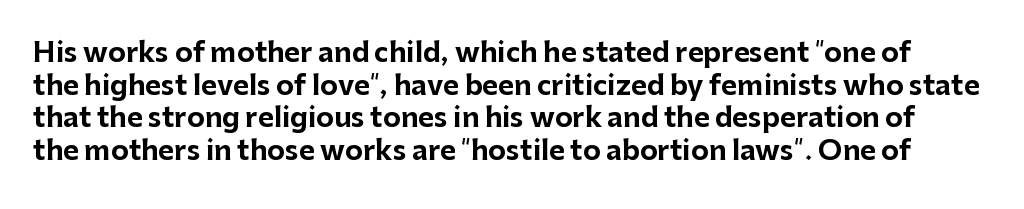
{"italic": "no", "bold": "yes", "underline": "no", "line_spacing_ratio": 1.21, "letter_spacing": "normal", "letter_spacing_em": 0.0, "glyph_px": 27}
